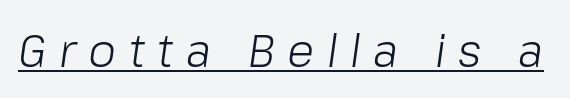
The image shows 45 px light type, italic (leaning right); set unusually wide letter spacing (+0.28 em), underlined; low stroke contrast and a medium x-height.
